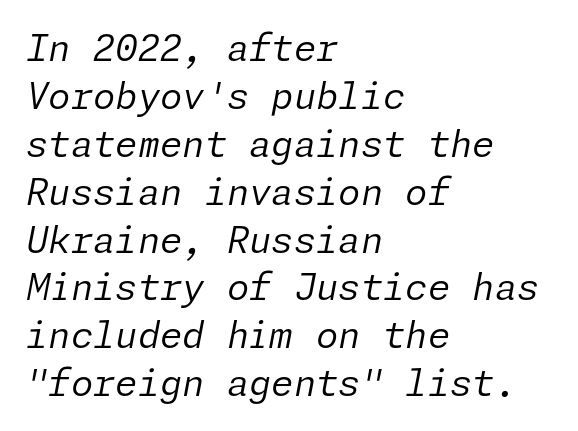
Q: Is the text bold? A: No.
Q: Is the text italic (slanted)? A: Yes, it leans right by about 11 degrees.
Q: Is the text underlined? A: No.
Q: How is the paragraph aligned? A: Left-aligned.
Q: Is the spacing between letters normal or unusually wide? A: Normal.
Q: Is the spacing between lines tight, normal or loose? A: Normal.
Q: Width (condensed, normal, or wide)? A: Normal.
Q: Stroke contrast? A: Low.
Q: x-height? A: Medium.
